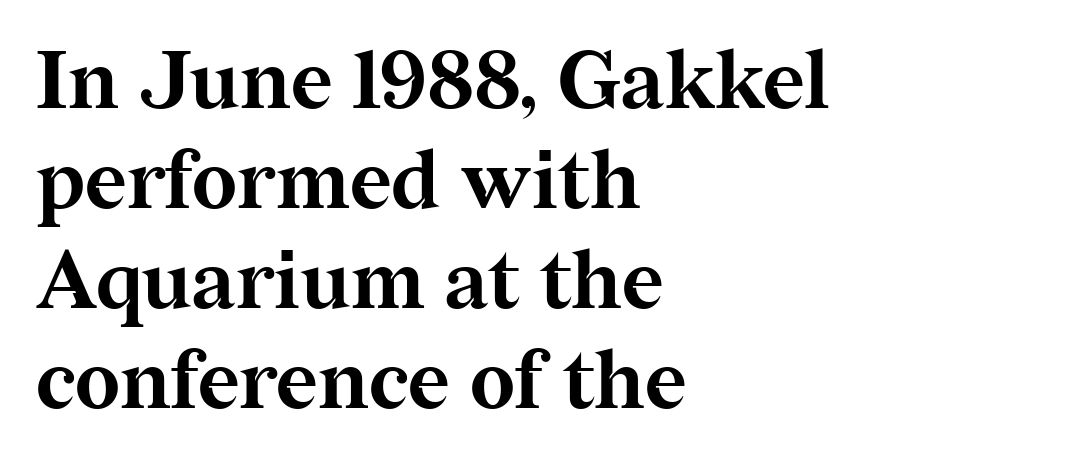
Q: Is the text bold? A: Yes.
Q: Is the text italic (slanted)? A: No, it is upright.
Q: Is the typeface a serif or a sans-serif typeface? A: Serif.
Q: Is the text underlined? A: No.
Q: How is the paragraph aligned? A: Left-aligned.
Q: Is the spacing between letters normal or unusually wide? A: Normal.
Q: Is the spacing between lines tight, normal or loose? A: Normal.
Q: Width (condensed, normal, or wide)? A: Normal.
Q: Stroke contrast? A: Medium.
Q: x-height? A: Medium.
Q: Monospaced? A: No.
